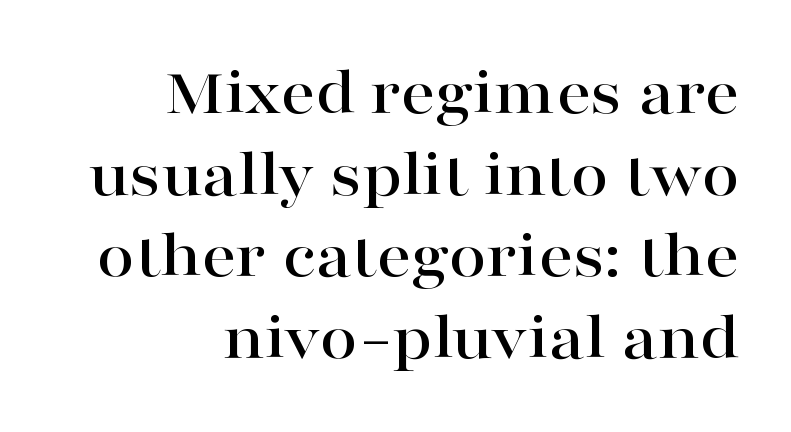
{"serif": "yes", "italic": "no", "width": "wide", "stroke_contrast": "high", "x_height": "medium", "monospaced": "no", "underline": "no", "align": "right", "line_spacing_ratio": 1.2, "letter_spacing": "normal", "letter_spacing_em": 0.0, "glyph_px": 68}
